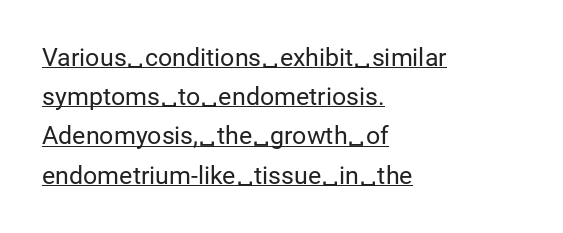
The image shows 25 px text type, upright; set left-aligned, normal line spacing (1.57x), normal letter spacing, underlined.
